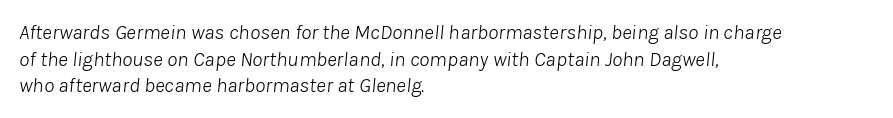
Q: Is the text bold? A: No.
Q: Is the text italic (slanted)? A: Yes, it leans right by about 8 degrees.
Q: Is the text underlined? A: No.
Q: How is the paragraph aligned? A: Left-aligned.
Q: Is the spacing between letters normal or unusually wide? A: Normal.
Q: Is the spacing between lines tight, normal or loose? A: Normal.
